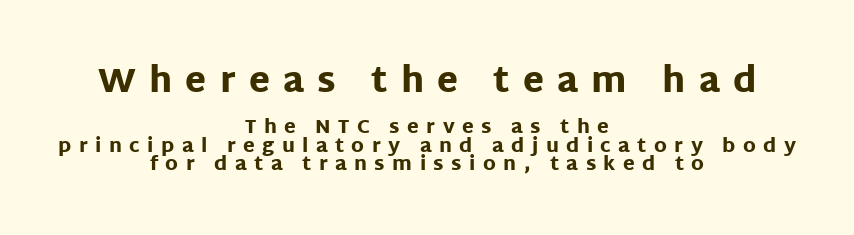
{"serif": "no", "italic": "no", "bold": "yes", "weight": "heavy", "width": "normal", "stroke_contrast": "low", "x_height": "large", "monospaced": "no", "underline": "no", "align": "center", "line_spacing": "tight", "line_spacing_ratio": 0.95, "letter_spacing": "wide", "letter_spacing_em": 0.39, "larger_block": "first", "size_ratio": 1.79, "glyph_px": 34}
